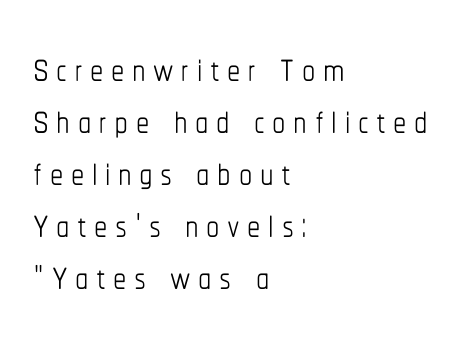
{"italic": "no", "bold": "no", "weight": "thin", "width": "condensed", "stroke_contrast": "low", "x_height": "medium", "monospaced": "no", "underline": "no", "align": "left", "line_spacing": "tight", "line_spacing_ratio": 0.98, "glyph_px": 53}
